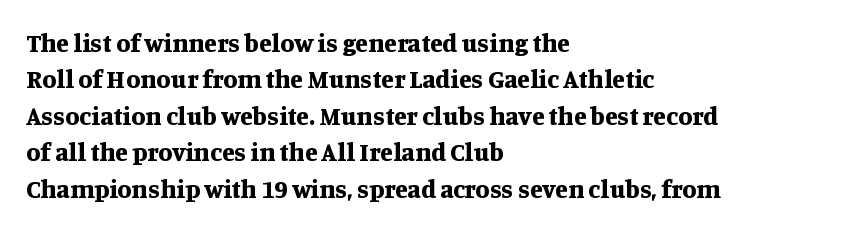
Q: Is the text bold? A: Yes.
Q: Is the text italic (slanted)? A: No, it is upright.
Q: Is the text underlined? A: No.
Q: How is the paragraph aligned? A: Left-aligned.
Q: Is the spacing between letters normal or unusually wide? A: Normal.
Q: Is the spacing between lines tight, normal or loose? A: Normal.
